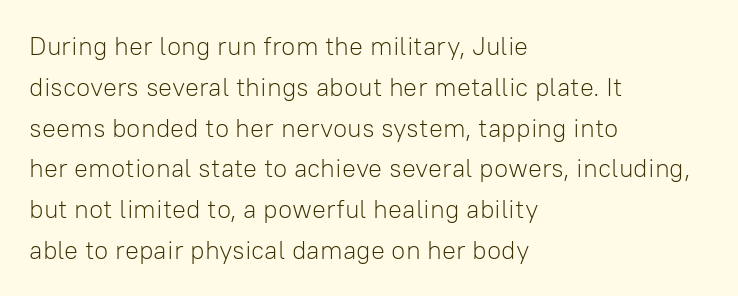
The image shows 26 px text type, upright; set left-aligned, normal line spacing (1.57x), normal letter spacing, not underlined.
